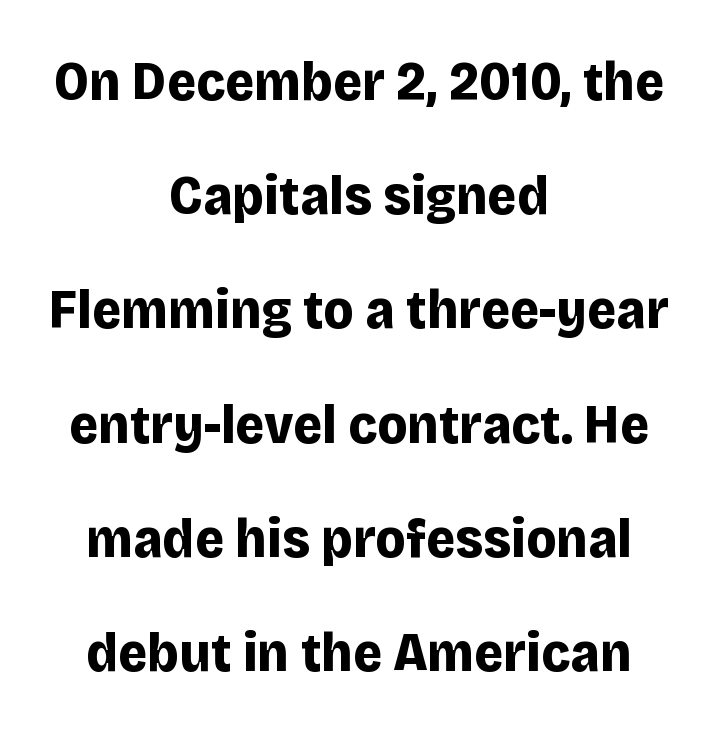
The rendering uses natural spacing where letterforms have individual widths. Honestly, the rows look like they've been pulled way apart. Unmarked baselines from the first word to the last. Ascenders rise straight up at ninety degrees. Is this a sans? Yes — the strokes have no serifs. Look at the stroke-to-counter ratio: heavy, a bold.
